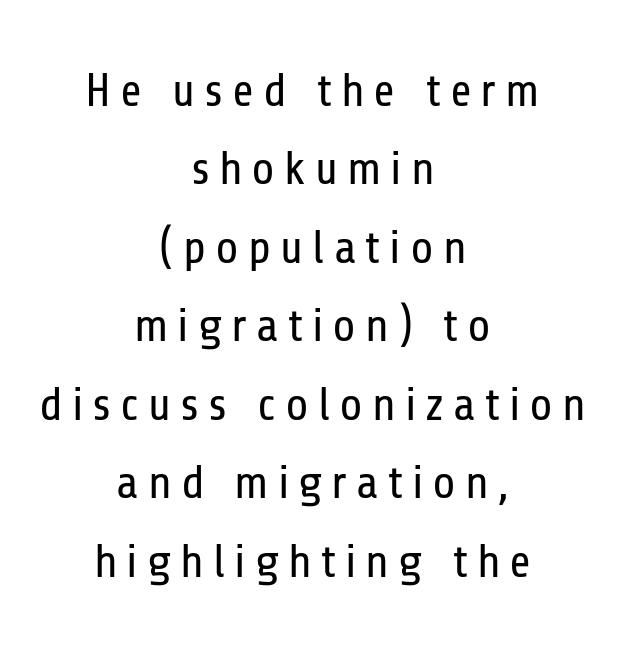
{"serif": "no", "italic": "no", "bold": "no", "weight": "regular", "width": "condensed", "stroke_contrast": "low", "x_height": "medium", "monospaced": "no", "underline": "no", "align": "center", "line_spacing": "normal", "line_spacing_ratio": 1.67, "glyph_px": 47}
